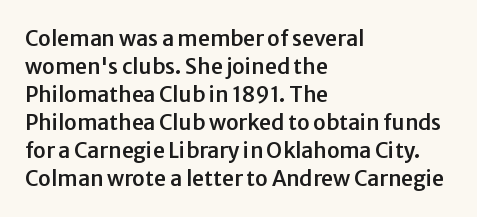
The image shows 21 px text type, upright; set left-aligned, normal line spacing (1.33x), normal letter spacing, not underlined.
